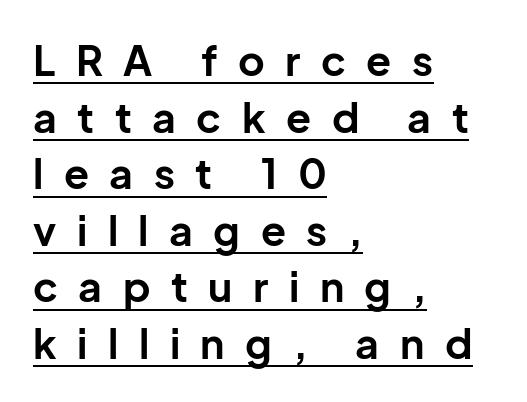
Which margin do the lines hug? The left one — the right edge is uneven. Notice how the stems are strictly vertical — no italics here. Substantial extra tracking has been applied to these lines. The letters advance in unequal steps, a hallmark of proportional type. The typesetting leans heavy: a genuine bold. How would I describe the line gaps? Plain and ordinary.
